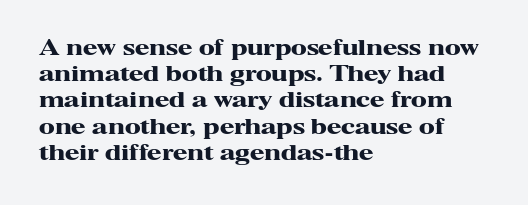
Does the weight exceed regular? Yes, all the way to bold. A typesetter would mark this as roman, not italic. The glyphs are unaccompanied by any horizontal stroke below them. Interline gaps are of average width in this sample. The horizontal fit of the characters is conventional and even.
